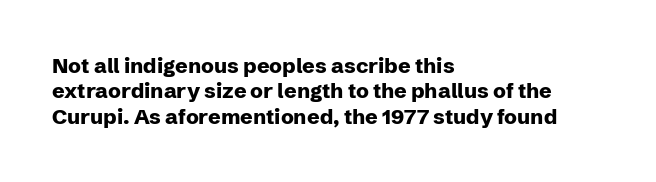
{"italic": "no", "bold": "yes", "underline": "no", "align": "left", "line_spacing_ratio": 1.21, "letter_spacing": "normal", "letter_spacing_em": 0.0, "glyph_px": 21}
